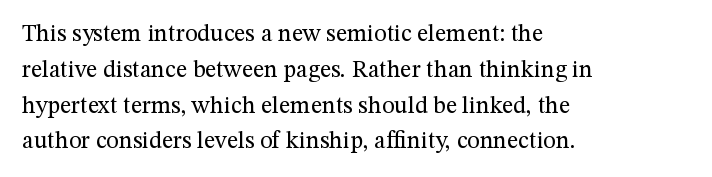
The image shows 24 px text type, upright; set left-aligned, normal line spacing (1.49x), normal letter spacing, not underlined.
